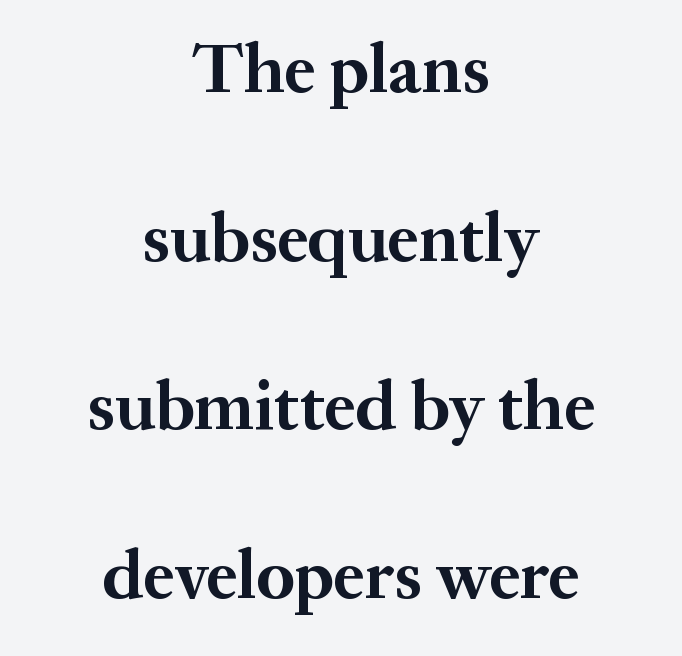
{"serif": "yes", "italic": "no", "bold": "yes", "weight": "bold", "width": "normal", "stroke_contrast": "medium", "x_height": "medium", "monospaced": "no", "underline": "no", "align": "center", "line_spacing": "loose", "line_spacing_ratio": 2.41, "letter_spacing": "normal", "letter_spacing_em": 0.0, "glyph_px": 70}
